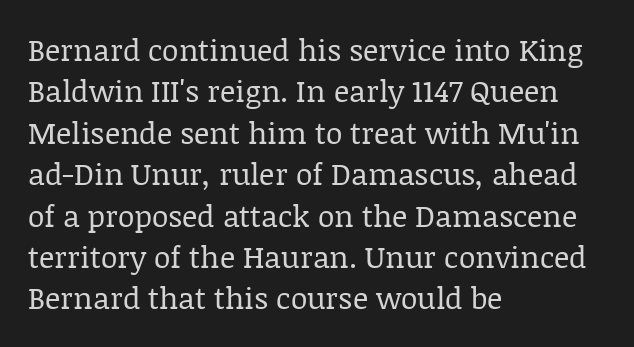
{"serif": "yes", "italic": "no", "bold": "no", "weight": "regular", "width": "normal", "stroke_contrast": "low", "x_height": "large", "monospaced": "no", "underline": "no", "align": "left", "line_spacing": "normal", "line_spacing_ratio": 1.38, "letter_spacing": "normal", "letter_spacing_em": 0.0, "glyph_px": 30}
